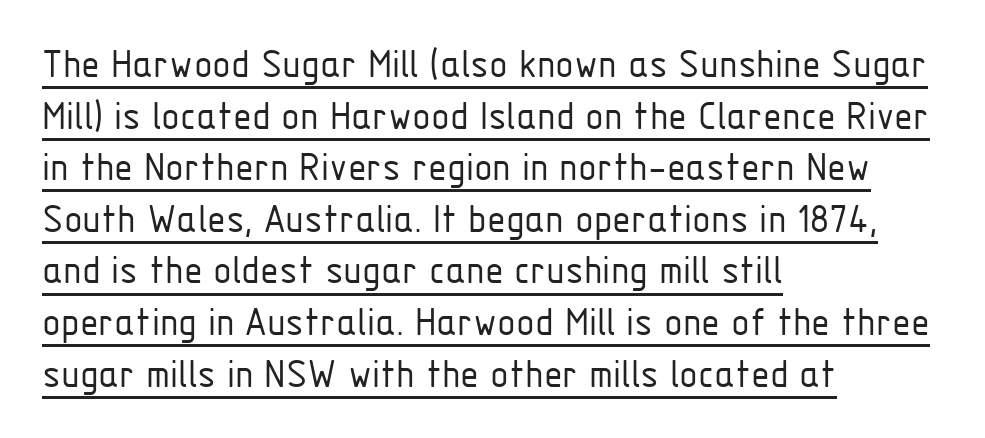
{"serif": "no", "italic": "no", "bold": "no", "weight": "light", "width": "condensed", "stroke_contrast": "low", "x_height": "medium", "monospaced": "no", "underline": "yes", "align": "left", "line_spacing_ratio": 1.2, "letter_spacing": "normal", "letter_spacing_em": 0.0, "glyph_px": 43}
